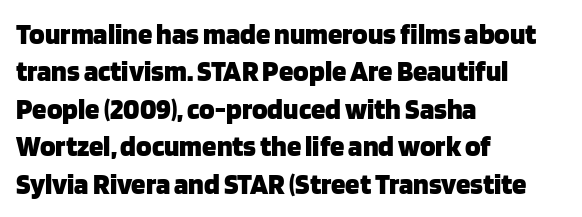
Where is the straight margin? On the left. A clean baseline with only descenders dipping below it. The passage shown is typeset with a sans-serif family. Typesetter's note: full bold, strokes at maximum text heaviness.
